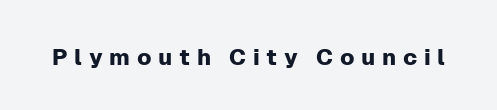
{"italic": "no", "underline": "no", "letter_spacing": "wide", "letter_spacing_em": 0.29, "glyph_px": 23}
